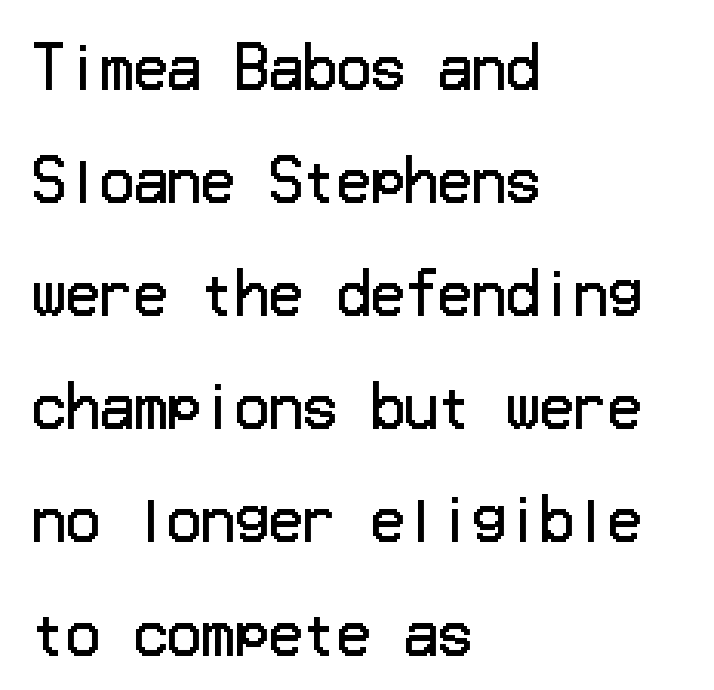
{"serif": "no", "italic": "no", "bold": "no", "weight": "regular", "width": "normal", "stroke_contrast": "low", "x_height": "medium", "underline": "no", "align": "left", "line_spacing": "loose", "line_spacing_ratio": 2.02, "letter_spacing": "normal", "letter_spacing_em": 0.0, "glyph_px": 56}
